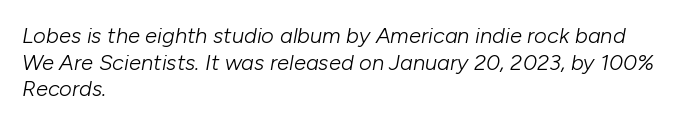
{"italic": "yes", "lean": "right", "slant_degrees": 10, "bold": "no", "underline": "no", "align": "left", "line_spacing_ratio": 1.21, "letter_spacing": "normal", "letter_spacing_em": 0.0, "glyph_px": 22}
